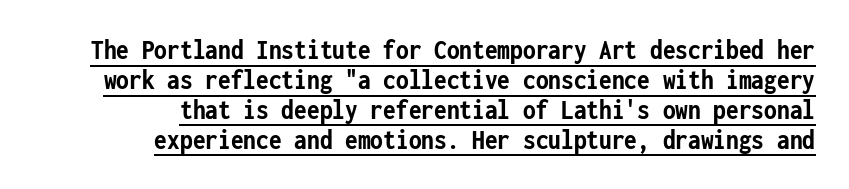
{"serif": "no", "italic": "no", "bold": "yes", "weight": "semibold", "width": "condensed", "stroke_contrast": "low", "x_height": "medium", "monospaced": "yes", "underline": "yes", "align": "right", "line_spacing": "tight", "line_spacing_ratio": 1.03, "letter_spacing": "normal", "letter_spacing_em": 0.0, "glyph_px": 29}
